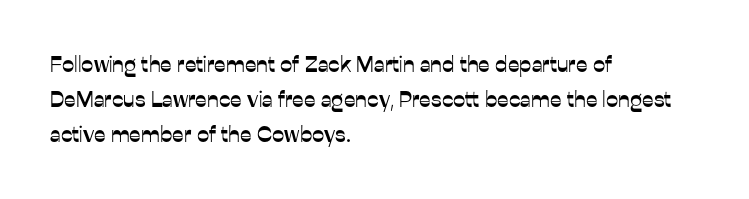
The image shows 22 px text type, upright; set left-aligned, normal line spacing (1.59x), normal letter spacing, not underlined.
